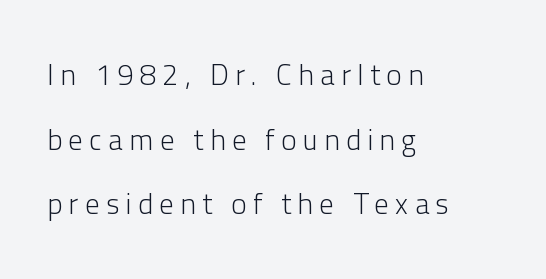
Does the leading feel generous? Absolutely, it's lavish. This sample uses an upright cut, with every glyph sitting square on the baseline. Does the copy run flush right? No — it runs flush left. The face used here is proportionally spaced, like ordinary book or web type. The horizontal fit of the characters is loose and conspicuously gappy.
